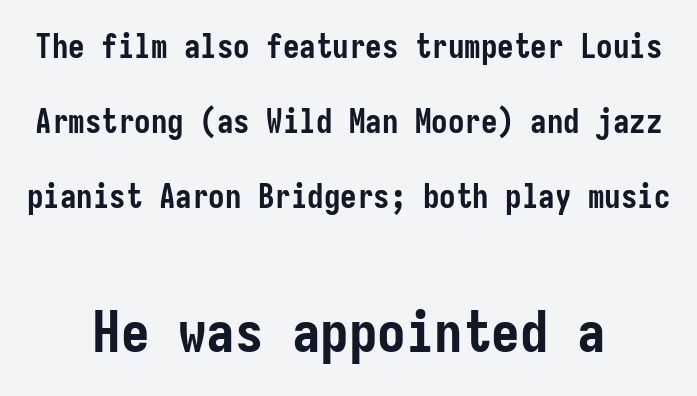
{"serif": "no", "italic": "no", "bold": "yes", "weight": "semibold", "width": "condensed", "stroke_contrast": "low", "x_height": "medium", "underline": "no", "align": "center", "line_spacing": "loose", "line_spacing_ratio": 2.28, "letter_spacing": "normal", "letter_spacing_em": 0.0, "larger_block": "second", "size_ratio": 1.73, "glyph_px": 57}
